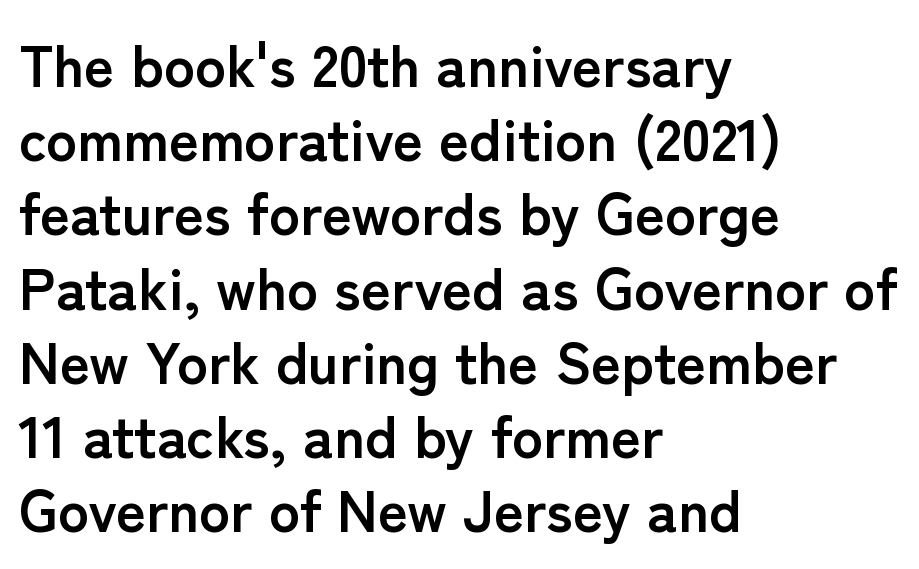
Look at the bottom of the vertical strokes: they stop flat, with no serifs. Characters remain perfectly vertical along every line. Emphasis by weight is at full strength: bold. A classic flush-left, rag-right setting is used for this passage.
